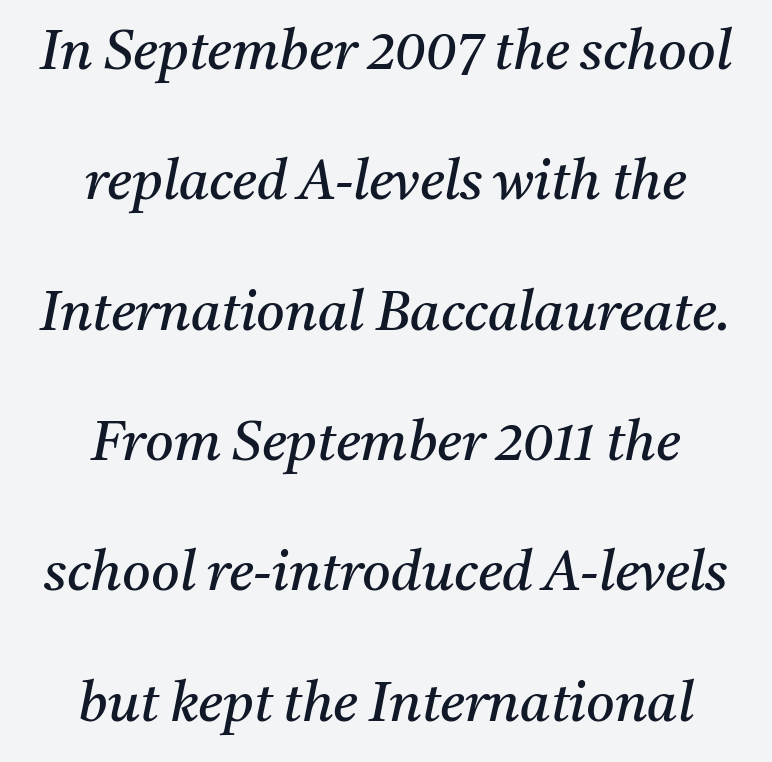
The font sits on the lighter half of the weight spectrum, regular included. When letters slant like this, we call the style italic. Standard letterfit; no display-style spreading of the glyphs. Note the varied advance widths — an 'i' is clearly narrower than an 'm'.
